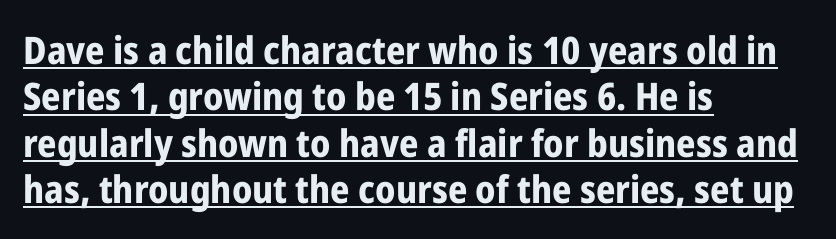
The image shows 38 px bold, condensed sans-serif type, upright; set left-aligned, line spacing 1.22x, normal letter spacing, underlined; low stroke contrast and a medium x-height.
